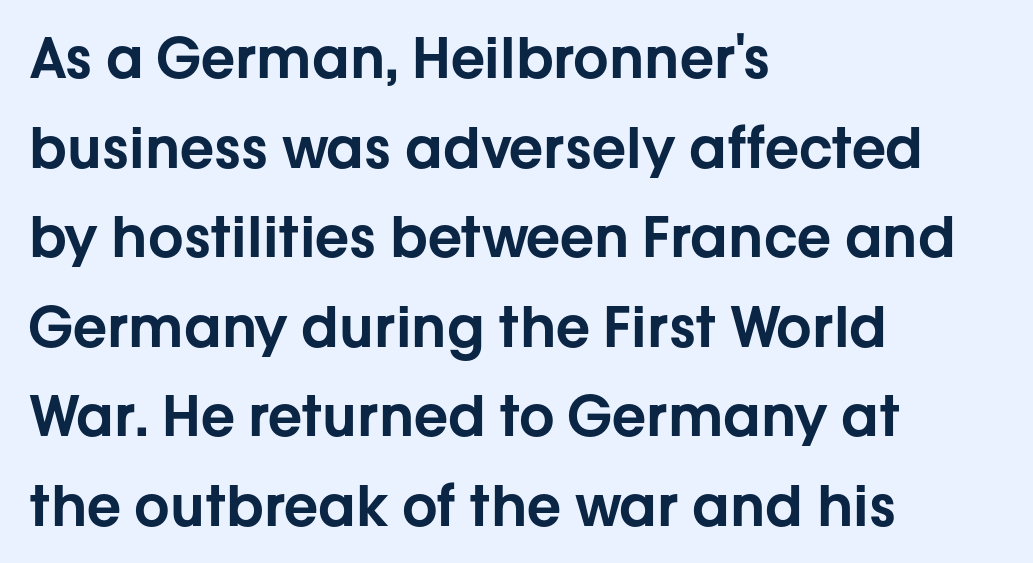
{"serif": "no", "italic": "no", "width": "normal", "stroke_contrast": "low", "x_height": "medium", "monospaced": "no", "underline": "no", "align": "left", "line_spacing": "normal", "line_spacing_ratio": 1.6, "letter_spacing": "normal", "letter_spacing_em": 0.0, "glyph_px": 56}
